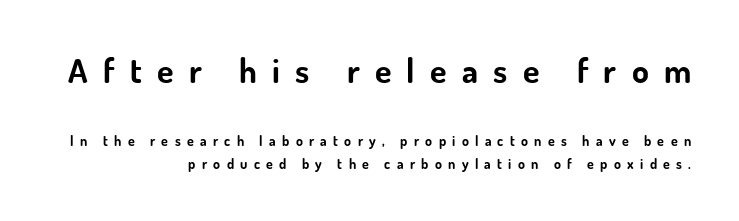
All the whitespace from short lines collects on the left. This sample uses an upright cut, with every glyph sitting square on the baseline. Caption: bold face, heavy strokes. Look at the tracking — it's clearly loosened, letters drifting apart.
